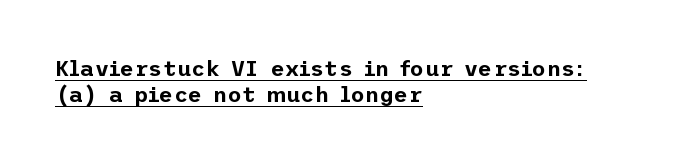
Notice how the passage keeps a crisp vertical edge on the left only. The type is set solid horizontally, with unmodified tracking. Rendered with straight, roman letterforms. This is underlined copy, the kind a proofreader might mark for attention.
